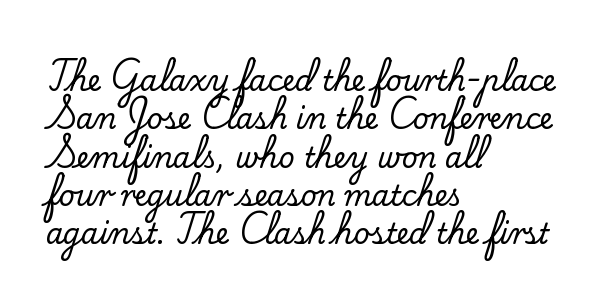
The image shows 28 px serif type; set left-aligned, normal line spacing (1.37x), normal letter spacing, not underlined; low stroke contrast and a small x-height.
